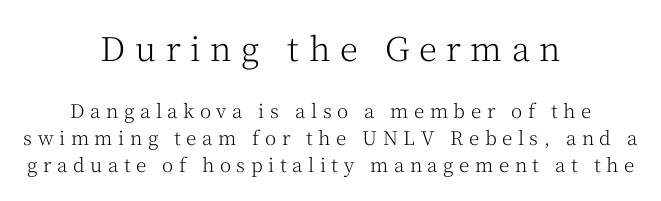
Q: Is the text bold? A: No.
Q: Is the text italic (slanted)? A: No, it is upright.
Q: Is the typeface a serif or a sans-serif typeface? A: Serif.
Q: Is the text underlined? A: No.
Q: How is the paragraph aligned? A: Centered.
Q: Is the spacing between letters normal or unusually wide? A: Unusually wide.
Q: Is the spacing between lines tight, normal or loose? A: Normal.
Q: Which block of text is set in a larger size, the first (top) or the second (bottom)? A: The first (top) one.
Q: Width (condensed, normal, or wide)? A: Normal.
Q: Stroke contrast? A: Medium.
Q: x-height? A: Medium.
Q: Monospaced? A: No.
